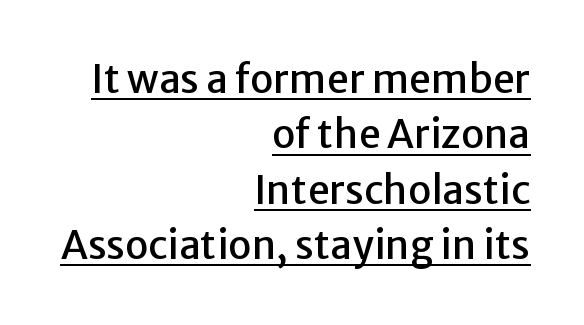
These characters rest on top of a visible drawn line. These lines stack with their right ends in a neat column. You could not count columns in this text — the font is proportionally spaced. Does the type have serifs? No, each stem ends abruptly.
